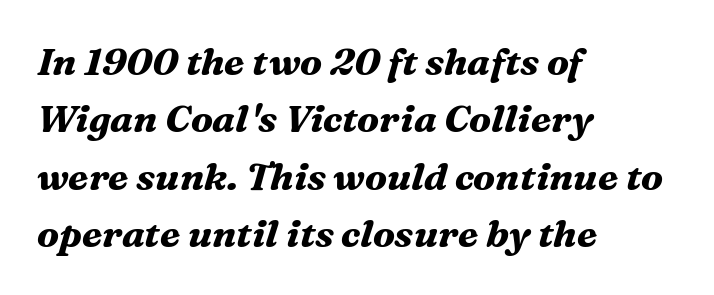
The image shows 38 px bold serif type, italic (leaning right); set left-aligned, normal line spacing (1.51x), normal letter spacing, not underlined; medium stroke contrast and a medium x-height.
